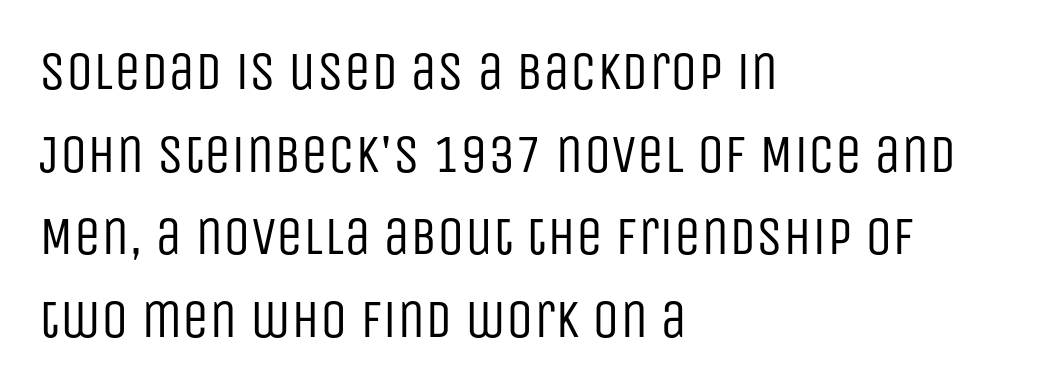
{"serif": "no", "italic": "no", "bold": "no", "weight": "regular", "width": "condensed", "stroke_contrast": "low", "x_height": "large", "monospaced": "no", "underline": "no", "align": "left", "line_spacing": "normal", "line_spacing_ratio": 1.53, "letter_spacing": "normal", "letter_spacing_em": 0.0, "glyph_px": 54}
